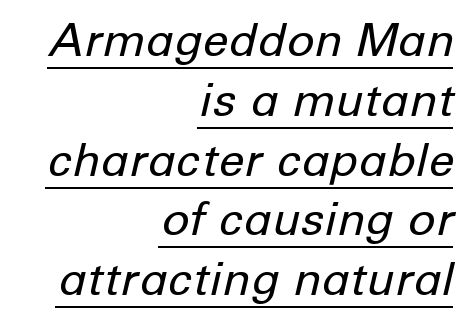
Q: Is the text bold? A: No.
Q: Is the text italic (slanted)? A: Yes, it leans right by about 12 degrees.
Q: Is the text underlined? A: Yes.
Q: How is the paragraph aligned? A: Right-aligned.
Q: Is the spacing between letters normal or unusually wide? A: Normal.
Q: Is the spacing between lines tight, normal or loose? A: Normal.
Q: Width (condensed, normal, or wide)? A: Normal.
Q: Stroke contrast? A: Low.
Q: x-height? A: Medium.
Q: Monospaced? A: No.
